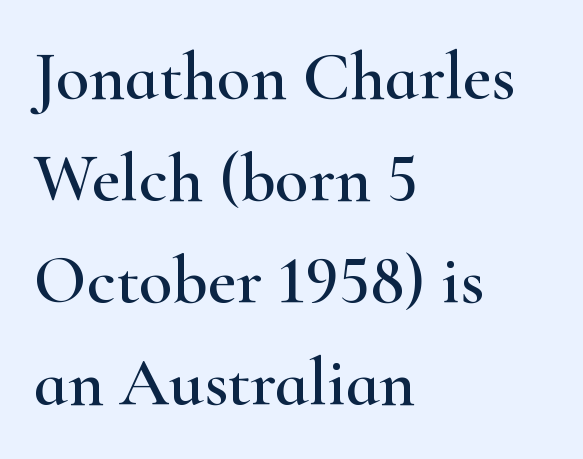
{"serif": "yes", "italic": "no", "width": "wide", "stroke_contrast": "high", "x_height": "small", "monospaced": "no", "underline": "no", "align": "left", "line_spacing": "normal", "line_spacing_ratio": 1.48, "letter_spacing": "normal", "letter_spacing_em": 0.0, "glyph_px": 69}
